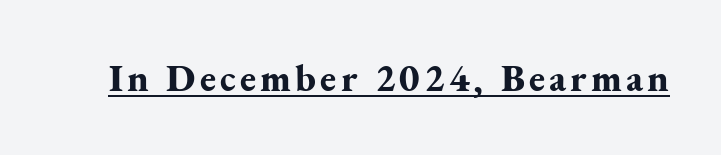
The face used here has the dense, thick strokes of a bold. Each line of the rendering has a horizontal stroke beneath the glyphs. Serif or sans? Serif — the stroke terminals have little feet. Do the characters align in a grid? No, the font is proportional.
